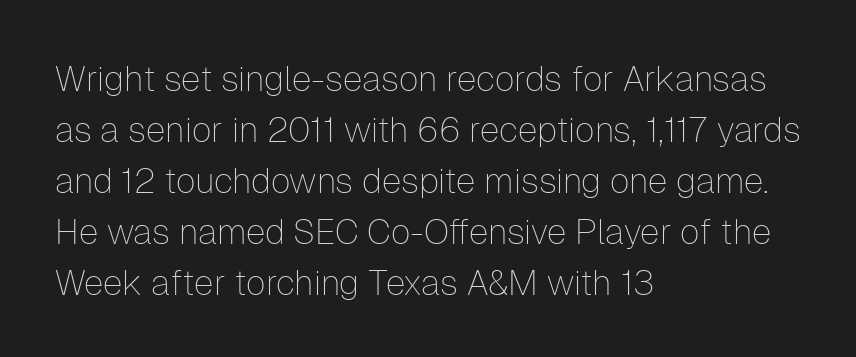
The image shows 35 px thin sans-serif type, upright; set left-aligned, normal line spacing (1.46x), normal letter spacing, not underlined; low stroke contrast and a medium x-height.
